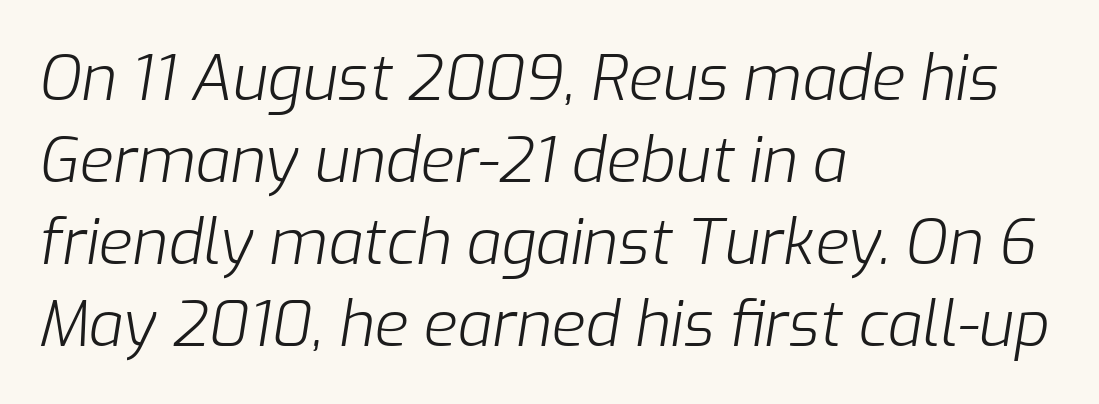
Any mark beneath the type? The region is blank. Line spacing here is normal. This is oblique type, the kind used for emphasis or titles. A light-to-regular cut is what we see here. Line beginnings align vertically; line endings do not. Standard letterfit; no display-style spreading of the glyphs.
